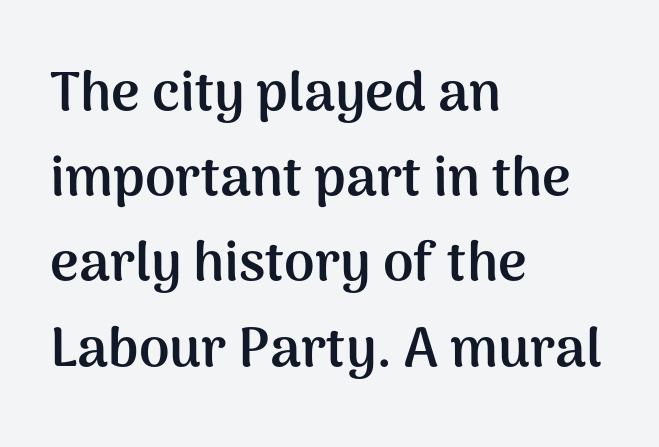
The image shows 55 px semibold sans-serif type, upright; set left-aligned, normal line spacing (1.55x), normal letter spacing, not underlined; medium stroke contrast and a medium x-height.
